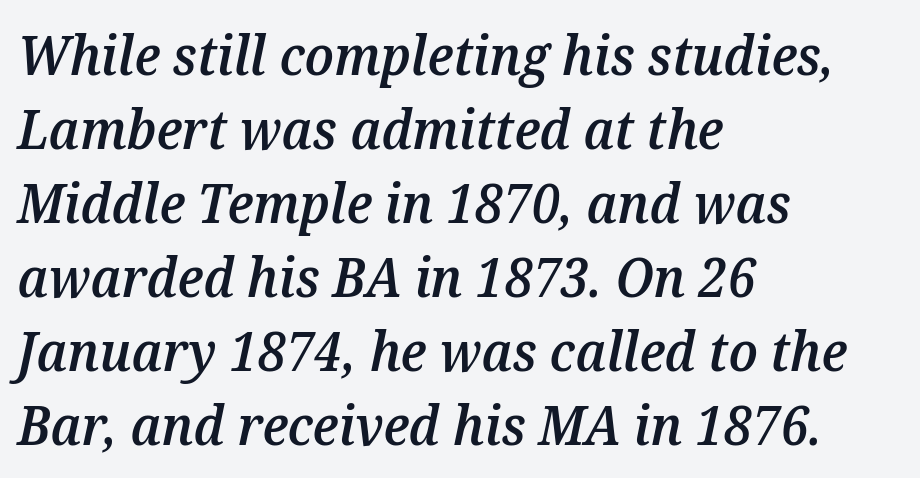
Q: Is the text bold? A: Semi-bold.
Q: Is the text italic (slanted)? A: Yes, it leans right by about 12 degrees.
Q: Is the text underlined? A: No.
Q: How is the paragraph aligned? A: Left-aligned.
Q: Is the spacing between letters normal or unusually wide? A: Normal.
Q: Is the spacing between lines tight, normal or loose? A: Normal.
Q: Width (condensed, normal, or wide)? A: Normal.
Q: Stroke contrast? A: Medium.
Q: x-height? A: Medium.
Q: Monospaced? A: No.
